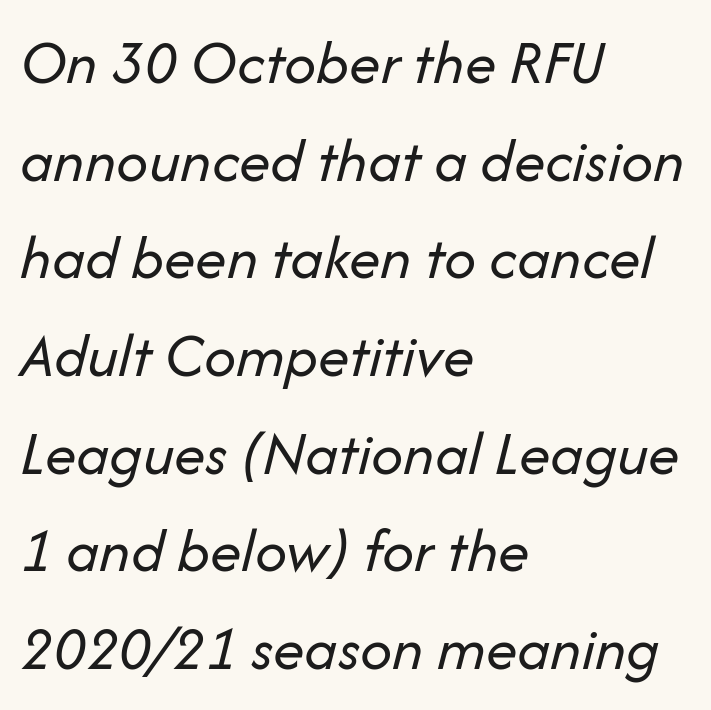
Q: Is the text bold? A: No.
Q: Is the text italic (slanted)? A: Yes, it leans right by about 14 degrees.
Q: Is the text underlined? A: No.
Q: How is the paragraph aligned? A: Left-aligned.
Q: Is the spacing between letters normal or unusually wide? A: Normal.
Q: Is the spacing between lines tight, normal or loose? A: Normal.
Q: Width (condensed, normal, or wide)? A: Normal.
Q: Stroke contrast? A: Low.
Q: x-height? A: Medium.
Q: Monospaced? A: No.
